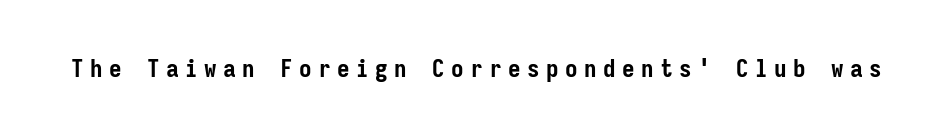
Does the weight exceed regular? Yes, all the way to bold. Has an underline been added? It has not. These lines were composed using upright roman letters. What stands out about the letter spacing? Its width — letters are far apart.
